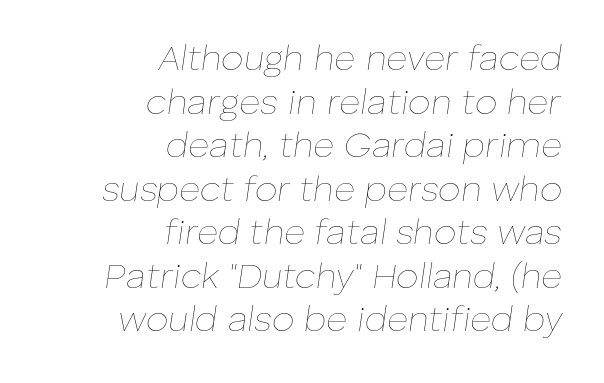
Look at the tracking — it's just the regular setting, nothing added. Designer's note — italics engaged. The passage shown is typed in a proportional face where columns would drift. The face looks like a standard text weight, possibly lighter.
